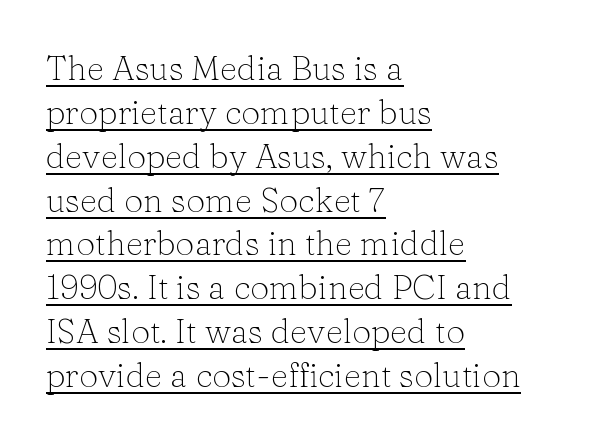
{"serif": "yes", "italic": "no", "bold": "no", "weight": "light", "width": "normal", "stroke_contrast": "low", "x_height": "medium", "monospaced": "no", "underline": "yes", "align": "left", "line_spacing": "normal", "line_spacing_ratio": 1.29, "letter_spacing": "normal", "letter_spacing_em": 0.0, "glyph_px": 34}
